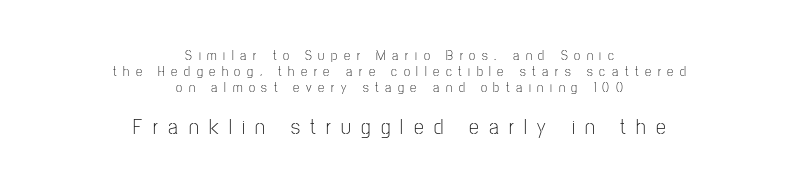
{"italic": "no", "bold": "no", "underline": "no", "align": "center", "line_spacing_ratio": 1.16, "letter_spacing": "wide", "letter_spacing_em": 0.47, "larger_block": "second", "size_ratio": 1.57, "glyph_px": 22}
